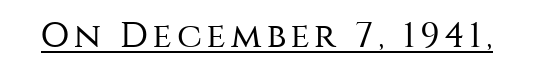
The image shows 35 px regular-weight sans-serif type, upright; set underlined; medium stroke contrast and a large x-height.
